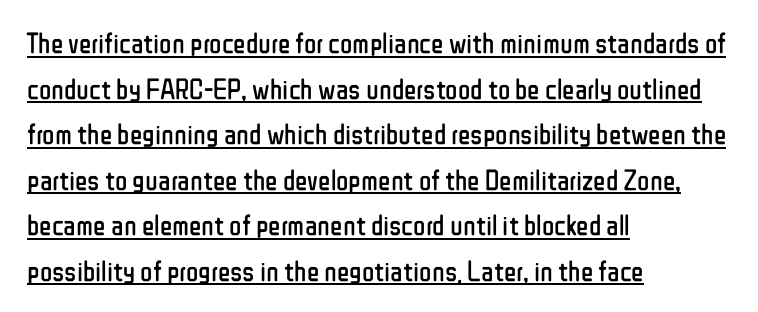
This is roman type, the default non-slanted kind. A typographer would call this underscored text. The rendering keeps characters at their native spacing. Quick note: interline space is typical. Each letter keeps its own natural width here, so spacing adapts to shape.
